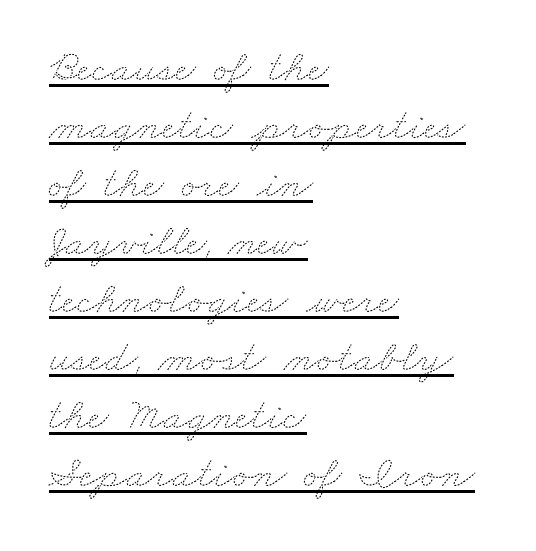
The image shows 45 px thin, wide type; set left-aligned, normal line spacing (1.29x), normal letter spacing, underlined; medium stroke contrast and a small x-height.
